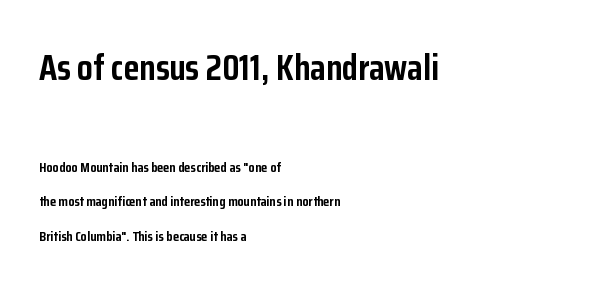
Layout note: lines flush left. You could not count columns in this text — the font is proportionally spaced. The specimen reads as upright at a glance. This is sans-serif lettering, the kind often seen on screens and signage. Here the glyphs are tracked normally, forming tight word shapes.
